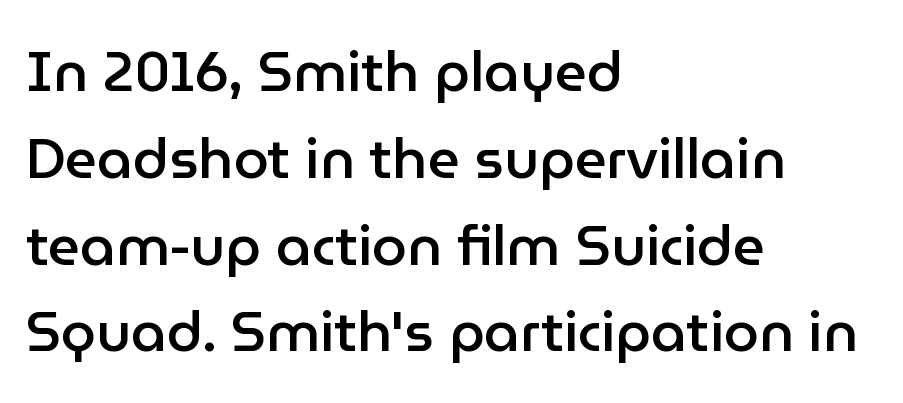
The image shows 56 px semibold sans-serif type, upright; set left-aligned, normal line spacing (1.55x), normal letter spacing, not underlined; low stroke contrast and a medium x-height.
